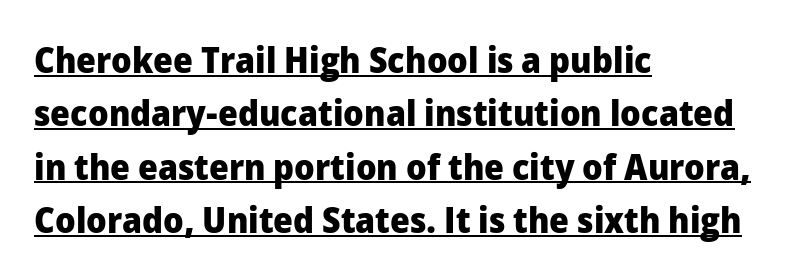
Regarding leading, the lines here are spaced in the standard way. Every word sits above its own underline. Inter-character spacing is left at the font's built-in metrics. I'd describe the lettering as bold — thick and assertive. Note the varied advance widths — an 'i' is clearly narrower than an 'm'. Stroke terminals: plain, sans-serif.
